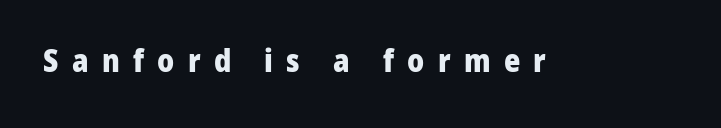
{"serif": "no", "italic": "no", "bold": "yes", "weight": "heavy", "width": "normal", "stroke_contrast": "low", "x_height": "medium", "monospaced": "no", "underline": "no", "letter_spacing": "wide", "letter_spacing_em": 0.43, "glyph_px": 31}
